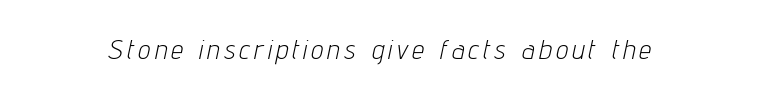
The image shows 27 px text type, italic (leaning right); set not underlined.
